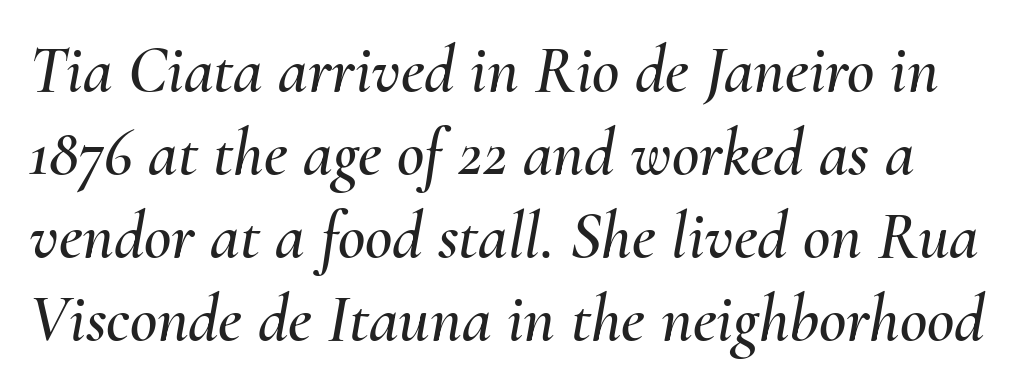
{"italic": "yes", "lean": "right", "slant_degrees": 10, "width": "normal", "stroke_contrast": "medium", "x_height": "small", "monospaced": "no", "underline": "no", "line_spacing_ratio": 1.24, "letter_spacing": "normal", "letter_spacing_em": 0.0, "glyph_px": 67}
